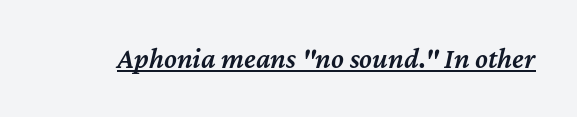
Every word sits above its own underline. Slanted lettering throughout. Strokes here are thickened, but only to semibold level. You could not count columns in this text — the font is proportionally spaced. Each word holds together tightly as a unit, with standard inter-letter gaps.
